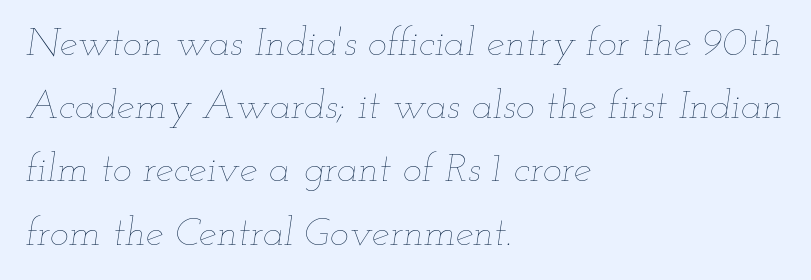
The image shows 40 px thin, wide type, italic (leaning right); set left-aligned, normal line spacing (1.58x), normal letter spacing, not underlined; low stroke contrast and a small x-height.
